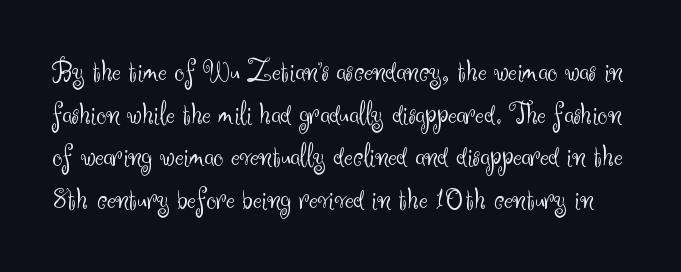
Counters stay open thanks to moderate or lighter strokes. Ordinary non-slanted type is in use. A typesetter would call this zero additional tracking. A sans-serif font was chosen for this passage.
